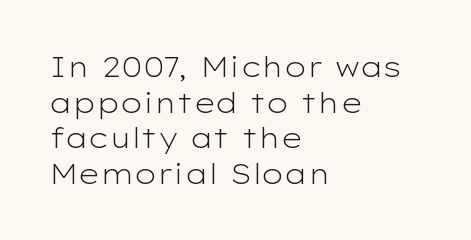
Q: Is the text bold? A: No.
Q: Is the text italic (slanted)? A: No, it is upright.
Q: Is the typeface a serif or a sans-serif typeface? A: Sans-serif.
Q: Is the text underlined? A: No.
Q: How is the paragraph aligned? A: Left-aligned.
Q: Is the spacing between letters normal or unusually wide? A: Normal.
Q: Is the spacing between lines tight, normal or loose? A: Normal.
Q: Width (condensed, normal, or wide)? A: Wide.
Q: Stroke contrast? A: Low.
Q: x-height? A: Medium.
Q: Monospaced? A: No.
